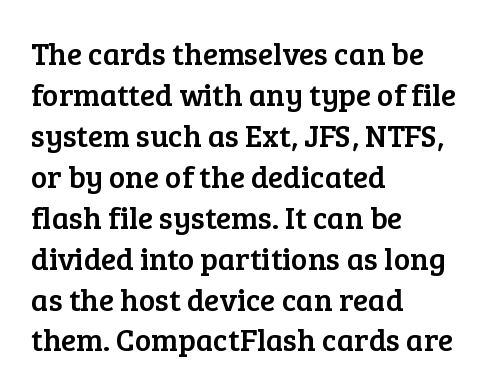
The letters sit at their default tracking, neither squeezed nor spread. A classic flush-left, rag-right setting is used for this passage. A typesetter would call this leading conventional body-copy spacing. Do the letters lean? They stand straight. The area under the type is left untouched. The glyphs in this specimen are seriffed.
